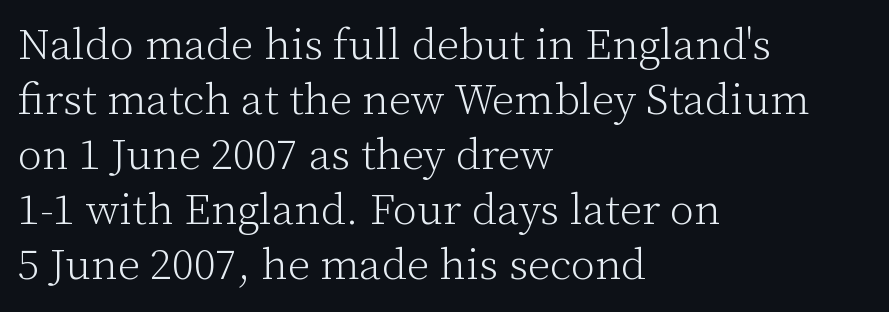
The image shows 44 px light serif type, upright; set left-aligned, normal line spacing (1.25x), normal letter spacing, not underlined; low stroke contrast and a medium x-height.
